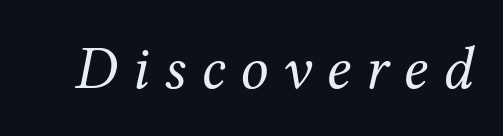
The letters advance in unequal steps, a hallmark of proportional type. The letters are slanted; this is an italic face. Decoration check: the copy has no underline. The letters carry serifs — small finishing strokes at the ends of their stems. No chunkiness to these letters — they're not bold.
